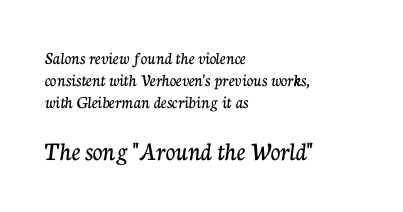
Q: Is the text italic (slanted)? A: Yes.
Q: Is the text underlined? A: No.
Q: How is the paragraph aligned? A: Left-aligned.
Q: Is the spacing between letters normal or unusually wide? A: Normal.
Q: Which block of text is set in a larger size, the first (top) or the second (bottom)? A: The second (bottom) one.
